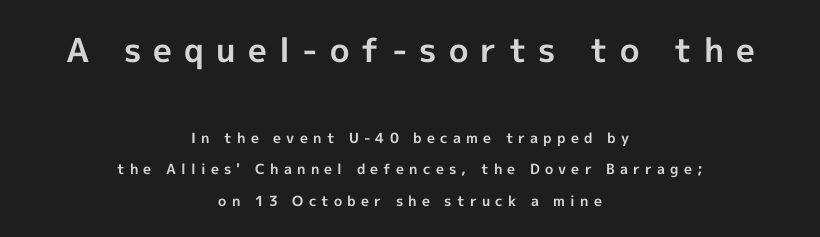
The image shows 33 px bold sans-serif type, upright; set centered, loose line spacing (2.25x), unusually wide letter spacing (+0.37 em), not underlined; the first (top) block is 2.36x larger; a medium x-height.
